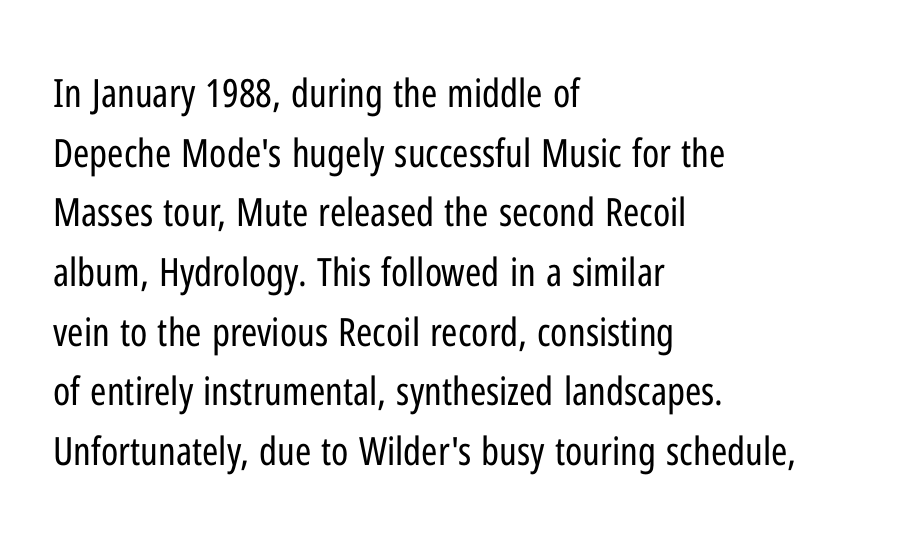
{"serif": "no", "italic": "no", "bold": "no", "weight": "regular", "width": "condensed", "stroke_contrast": "low", "x_height": "medium", "monospaced": "no", "underline": "no", "align": "left", "line_spacing": "normal", "line_spacing_ratio": 1.53, "letter_spacing": "normal", "letter_spacing_em": 0.0, "glyph_px": 39}
